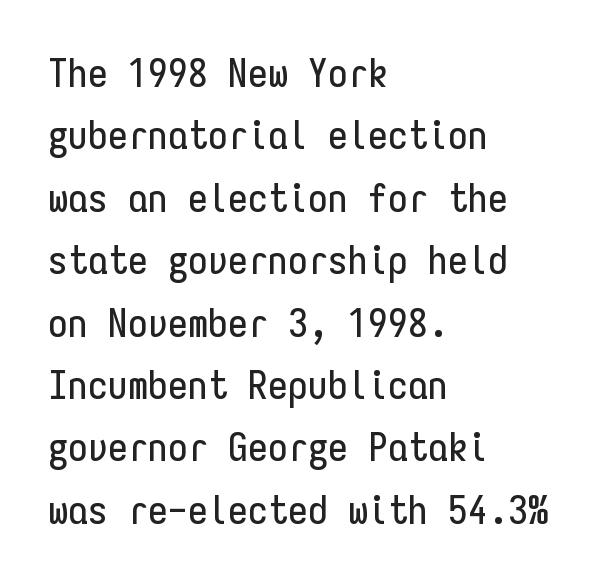
The image shows 40 px condensed sans-serif type, upright, monospaced; set left-aligned, normal line spacing (1.56x), normal letter spacing, not underlined; low stroke contrast and a medium x-height.
